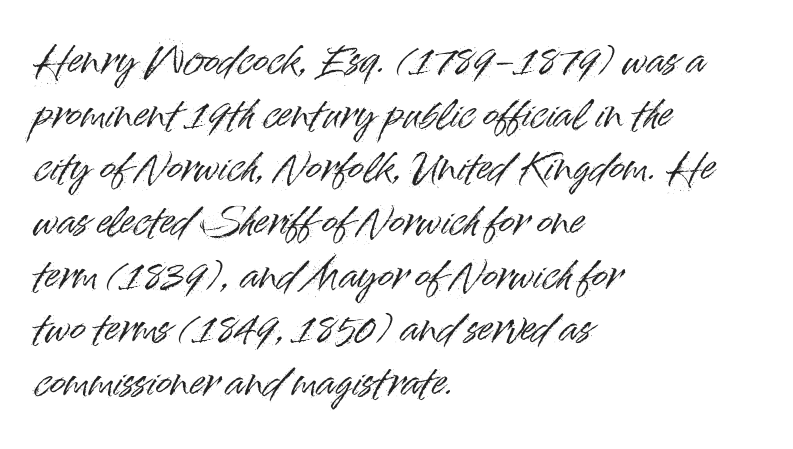
The image shows 37 px sans-serif type; set left-aligned, normal line spacing (1.45x), normal letter spacing, not underlined; high stroke contrast and a small x-height.
